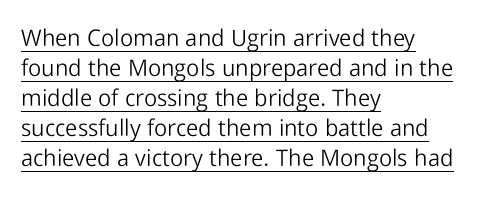
The image shows 23 px text type, upright; set left-aligned, normal line spacing (1.3x), normal letter spacing, underlined.
